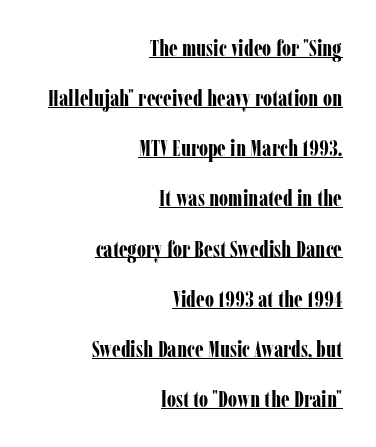
Q: Is the text bold? A: Yes.
Q: Is the text italic (slanted)? A: No, it is upright.
Q: Is the text underlined? A: Yes.
Q: How is the paragraph aligned? A: Right-aligned.
Q: Is the spacing between letters normal or unusually wide? A: Normal.
Q: Is the spacing between lines tight, normal or loose? A: Loose.
